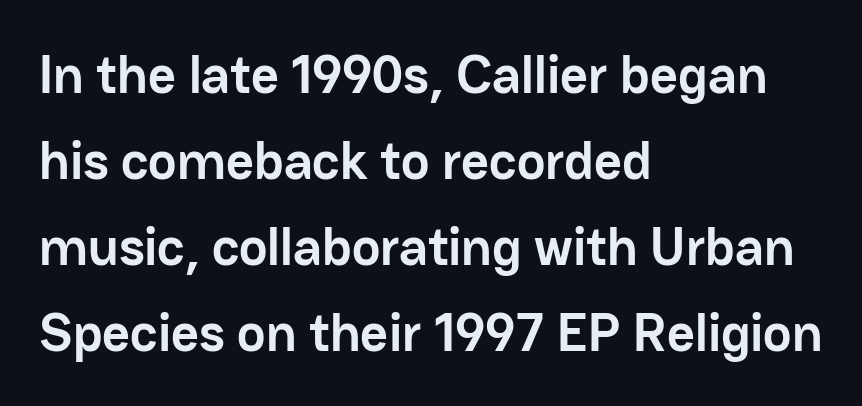
Short note: letters normally spaced. A classic flush-left, rag-right setting is used for this passage. This rendering employs a face without finishing strokes, i.e., a sans-serif. Normally led — the rows are evenly, conventionally spaced. The passage shown is typed in a proportional face where columns would drift. Plenty of ink on the page — the face is bold.
